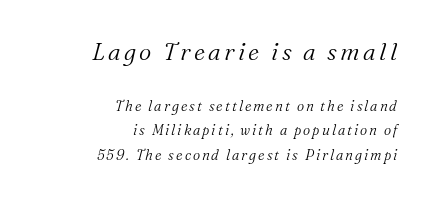
The image shows 24 px text type, italic (leaning right); set right-aligned, line spacing 1.74x, not underlined; the first (top) block is 1.71x larger.
